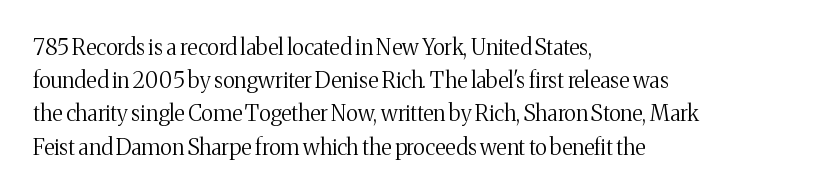
Tall strokes in this sample are plumb rather than angled. Weight: regular or lighter. Tracking value appears to be zero — textbook default spacing. The passage shown stacks its lines at a standard gap. The lines in this sample share a left origin and differ only in where they stop. Anything drawn beneath the words? Only blank space.
